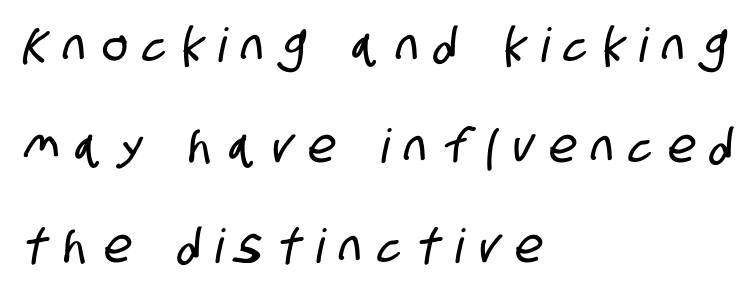
The letters advance in unequal steps, a hallmark of proportional type. This sample trades compactness for vertical openness between lines. Descender tails drop into unmarked territory. No feet cap the strokes, marking this as sans-serif type. Where is the straight margin? On the left.
